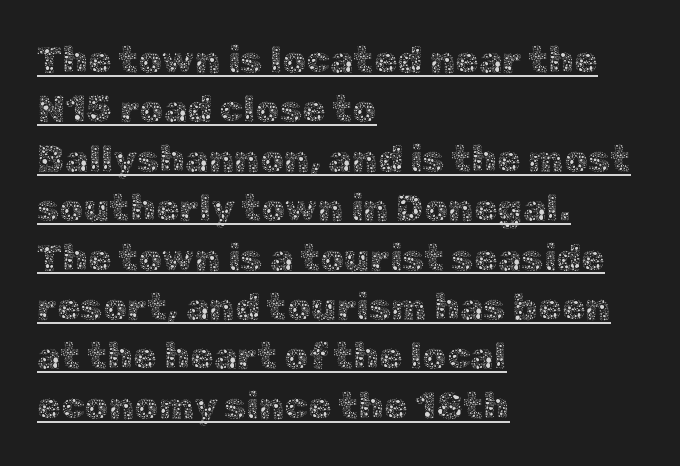
The image shows 38 px thin type, upright; set left-aligned, normal line spacing (1.3x), normal letter spacing, underlined; a medium x-height.
